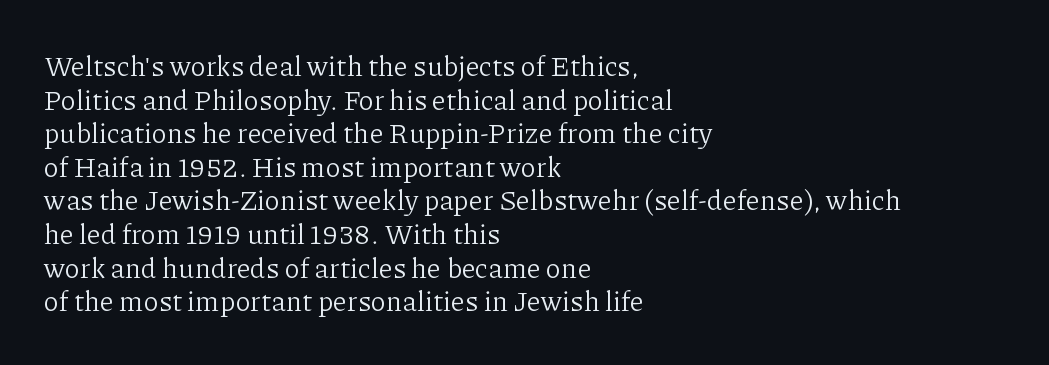
Q: Is the text bold? A: No.
Q: Is the text italic (slanted)? A: No, it is upright.
Q: Is the typeface a serif or a sans-serif typeface? A: Serif.
Q: Is the text underlined? A: No.
Q: How is the paragraph aligned? A: Left-aligned.
Q: Is the spacing between letters normal or unusually wide? A: Normal.
Q: Width (condensed, normal, or wide)? A: Normal.
Q: Stroke contrast? A: Low.
Q: x-height? A: Medium.
Q: Monospaced? A: No.
